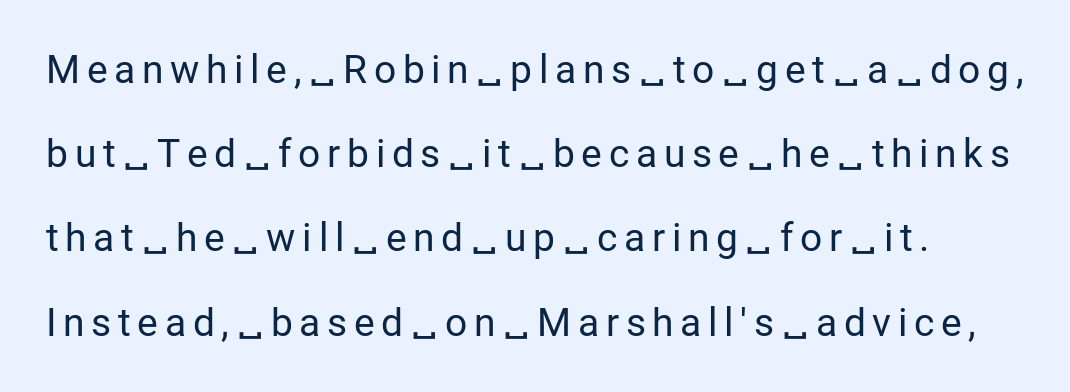
The image shows 39 px regular-weight sans-serif type, upright; set loose line spacing (2.16x), not underlined; low stroke contrast and a medium x-height.
